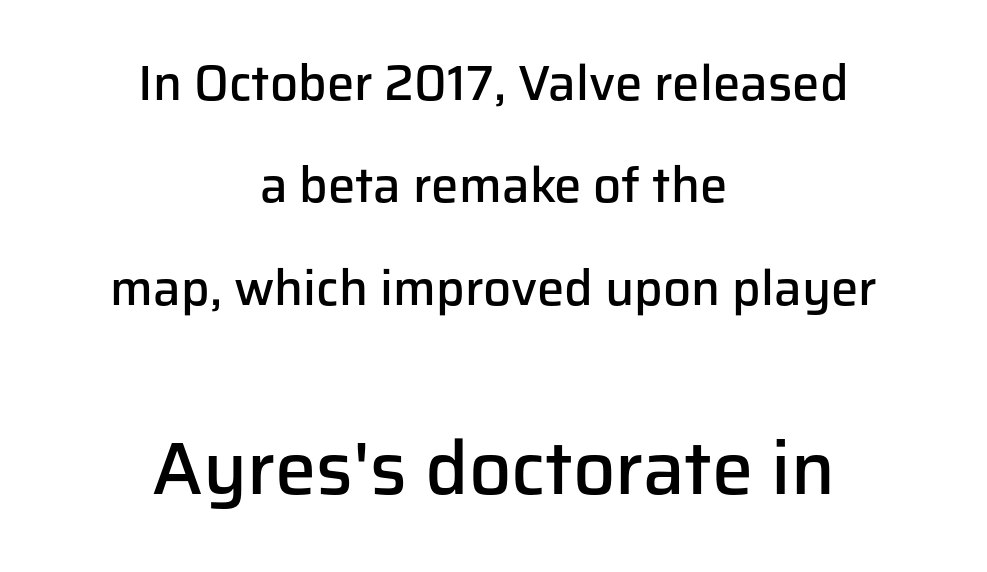
A fair bit of extra ink — the face is semibold, not bold. In this sample the second text group is rendered at the bigger scale. Is there much room between lines? Yes — plenty of vertical air separates them. Ascenders rise straight up at ninety degrees. The foot of each line stays bare and open.
